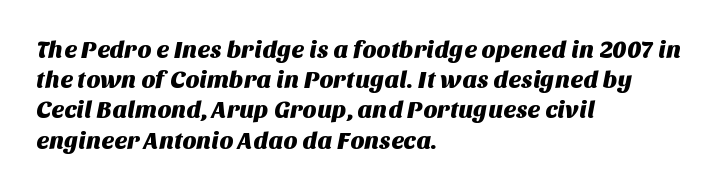
The image shows 24 px text type; set left-aligned, normal line spacing (1.26x), normal letter spacing, not underlined.
